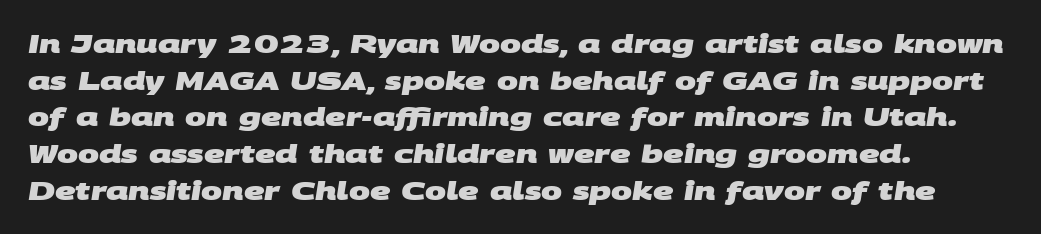
The image shows 25 px bold type; set left-aligned, normal line spacing (1.47x), normal letter spacing, not underlined.
